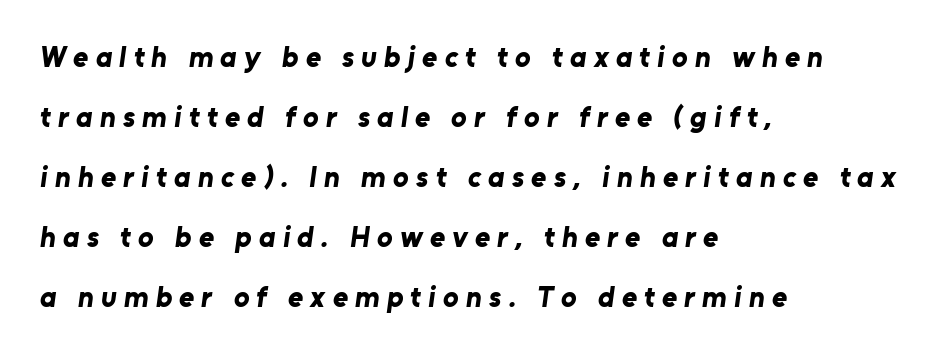
Letterform terminals end flat and unadorned throughout the passage. Someone cranked the tracking dial way up on this one. Successive baselines arrive slowly, with a big drop between each. No word sits above an underline. Summary of weight: heavy, a full bold.
